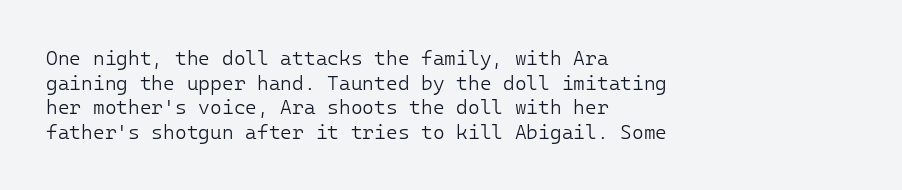
{"italic": "no", "bold": "no", "underline": "no", "align": "left", "line_spacing_ratio": 1.23, "letter_spacing": "normal", "letter_spacing_em": 0.0, "glyph_px": 20}
